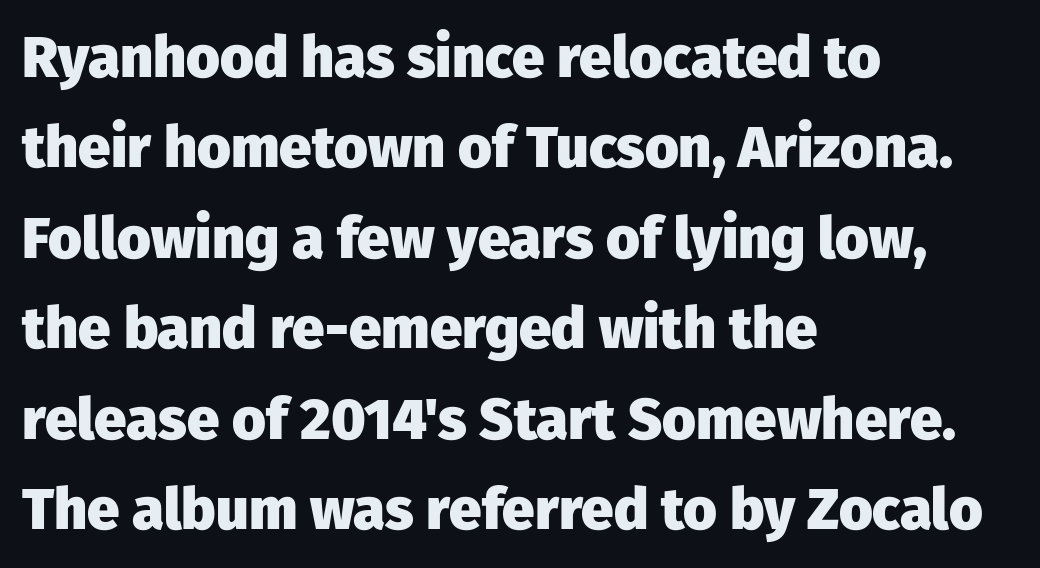
The designer went with a sans here, leaving each stem footless. A classic flush-left, rag-right setting is used for this passage. Line spacing here is normal. Stroke thickness is high; the sample reads as a true bold. This rendering leaves character spacing at its baseline value. Notice how the stems are strictly vertical — no italics here.
